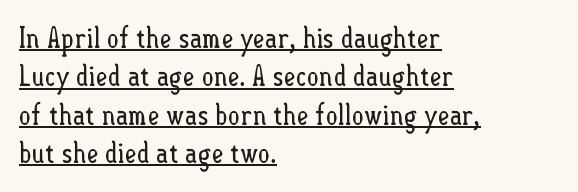
Q: Is the text bold? A: No.
Q: Is the text italic (slanted)? A: No, it is upright.
Q: Is the text underlined? A: Yes.
Q: How is the paragraph aligned? A: Left-aligned.
Q: Is the spacing between letters normal or unusually wide? A: Normal.
Q: Is the spacing between lines tight, normal or loose? A: Normal.
Q: Width (condensed, normal, or wide)? A: Condensed.
Q: Stroke contrast? A: Low.
Q: x-height? A: Small.
Q: Monospaced? A: No.
